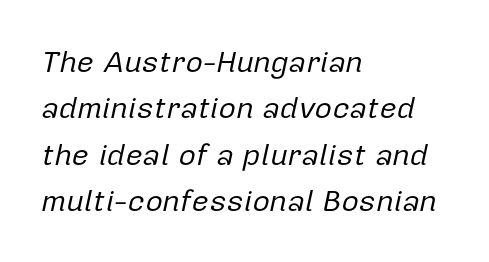
The image shows 30 px regular-weight type, italic (leaning right); set left-aligned, normal line spacing (1.55x), normal letter spacing, not underlined; low stroke contrast and a medium x-height.
